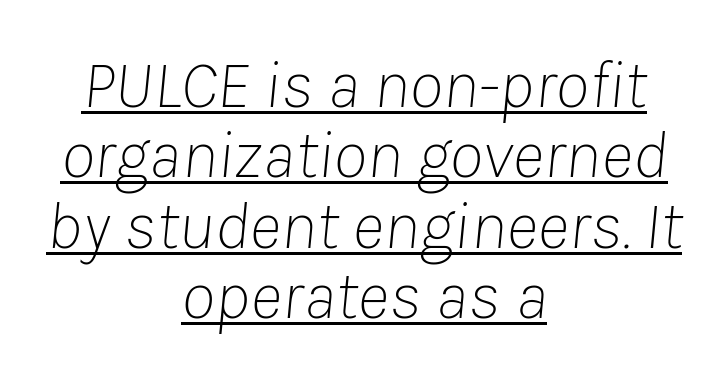
Q: Is the text bold? A: No.
Q: Is the text italic (slanted)? A: Yes, it leans right by about 8 degrees.
Q: Is the text underlined? A: Yes.
Q: How is the paragraph aligned? A: Centered.
Q: Is the spacing between letters normal or unusually wide? A: Normal.
Q: Is the spacing between lines tight, normal or loose? A: Tight.
Q: Width (condensed, normal, or wide)? A: Normal.
Q: Stroke contrast? A: Low.
Q: x-height? A: Medium.
Q: Monospaced? A: No.
